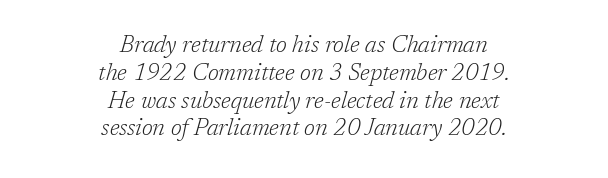
Q: Is the text bold? A: No.
Q: Is the text italic (slanted)? A: Yes, it leans right by about 17 degrees.
Q: Is the text underlined? A: No.
Q: How is the paragraph aligned? A: Centered.
Q: Is the spacing between letters normal or unusually wide? A: Normal.
